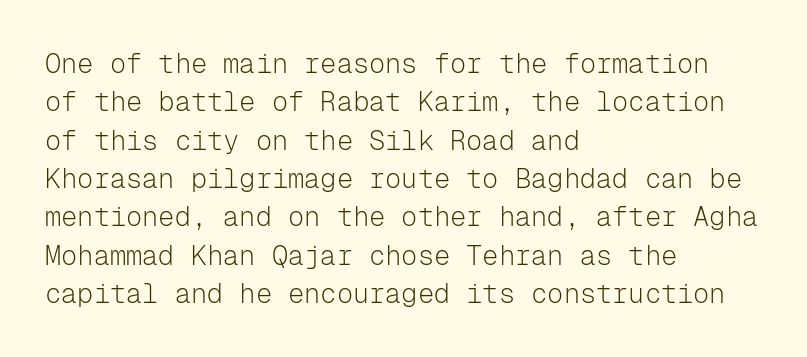
Every row of glyphs begins at an identical x-position on the left. A roman cut, with each character standing at attention. Does the leading feel generous? No, just average. The tracking reads as untouched default to a designer's eye.
